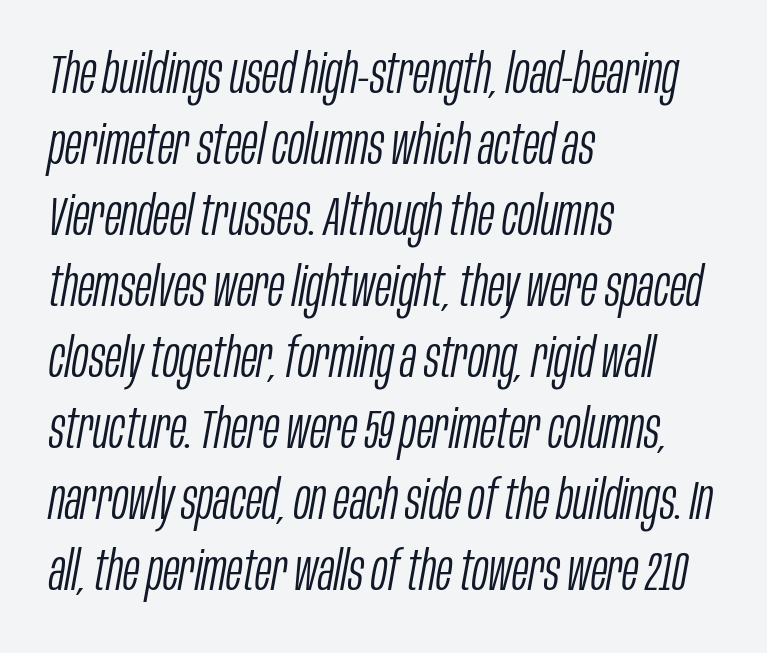
Q: Is the text bold? A: No.
Q: Is the text italic (slanted)? A: Yes, it leans right by about 10 degrees.
Q: Is the text underlined? A: No.
Q: How is the paragraph aligned? A: Left-aligned.
Q: Is the spacing between letters normal or unusually wide? A: Normal.
Q: Is the spacing between lines tight, normal or loose? A: Normal.
Q: Width (condensed, normal, or wide)? A: Condensed.
Q: Stroke contrast? A: Low.
Q: x-height? A: Large.
Q: Monospaced? A: No.
